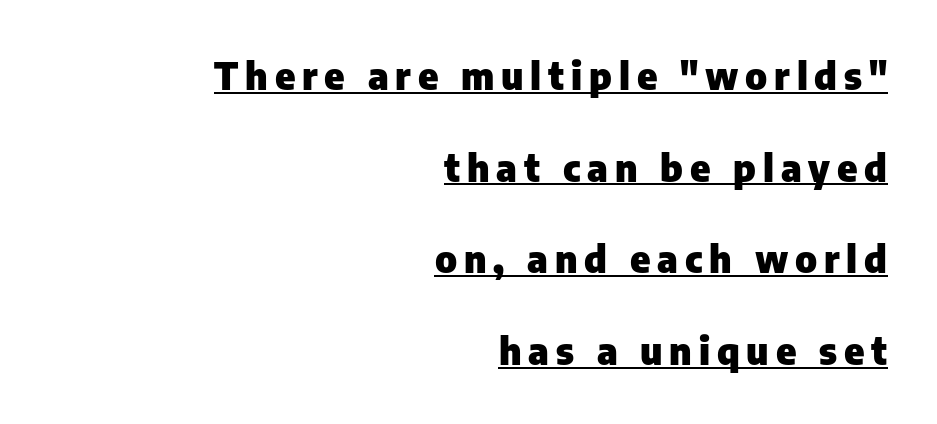
The image shows 38 px heavy sans-serif type, upright; set right-aligned, loose line spacing (2.41x), underlined; low stroke contrast and a medium x-height.
